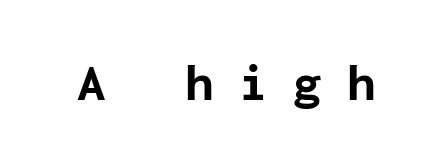
Q: Is the text bold? A: Yes.
Q: Is the text italic (slanted)? A: No, it is upright.
Q: Is the typeface a serif or a sans-serif typeface? A: Sans-serif.
Q: Is the text underlined? A: No.
Q: Is the spacing between letters normal or unusually wide? A: Unusually wide.
Q: Width (condensed, normal, or wide)? A: Normal.
Q: Stroke contrast? A: Low.
Q: x-height? A: Medium.
Q: Monospaced? A: Yes.
